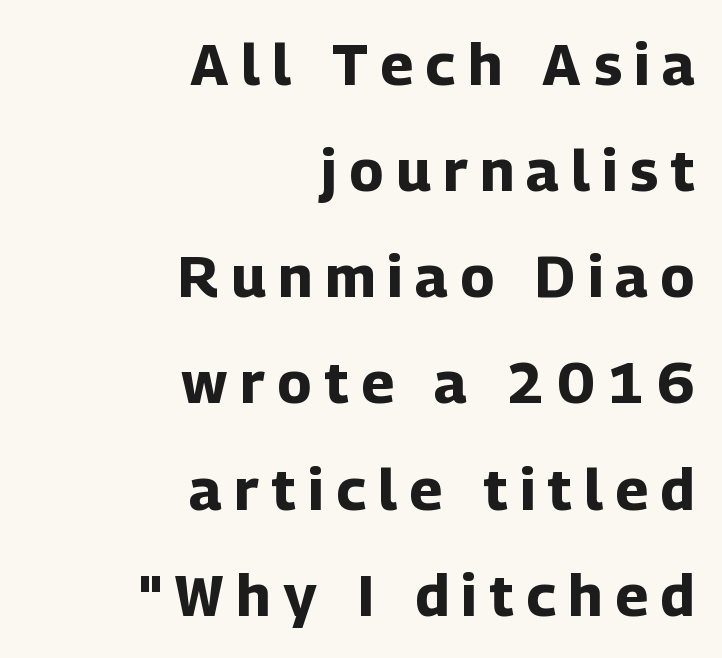
Q: Is the text bold? A: Yes.
Q: Is the text italic (slanted)? A: No, it is upright.
Q: Is the typeface a serif or a sans-serif typeface? A: Sans-serif.
Q: Is the text underlined? A: No.
Q: How is the paragraph aligned? A: Right-aligned.
Q: Is the spacing between letters normal or unusually wide? A: Unusually wide.
Q: Width (condensed, normal, or wide)? A: Normal.
Q: Stroke contrast? A: Low.
Q: x-height? A: Medium.
Q: Monospaced? A: No.
